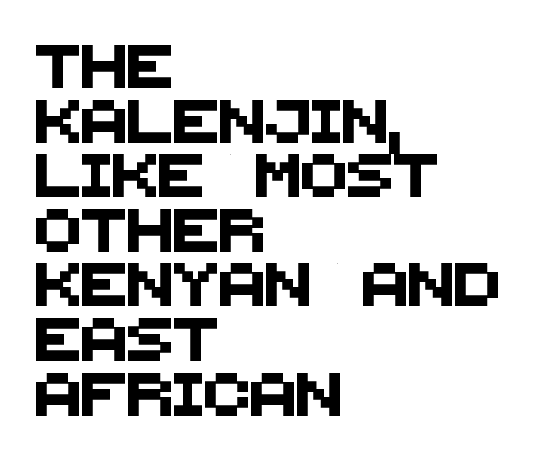
{"serif": "no", "width": "normal", "stroke_contrast": "medium", "x_height": "large", "monospaced": "no", "underline": "no", "align": "left", "line_spacing": "normal", "line_spacing_ratio": 1.27, "letter_spacing": "normal", "letter_spacing_em": 0.0, "glyph_px": 43}
